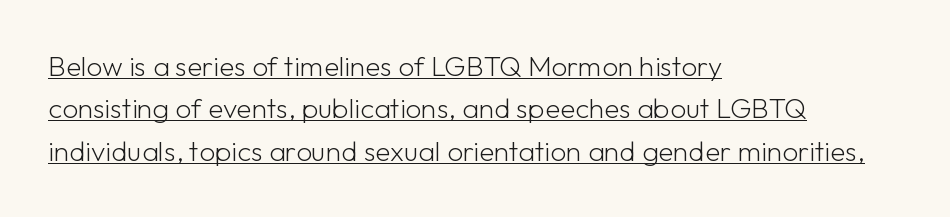
Q: Is the text bold? A: No.
Q: Is the text italic (slanted)? A: No, it is upright.
Q: Is the typeface a serif or a sans-serif typeface? A: Sans-serif.
Q: Is the text underlined? A: Yes.
Q: How is the paragraph aligned? A: Left-aligned.
Q: Is the spacing between letters normal or unusually wide? A: Normal.
Q: Is the spacing between lines tight, normal or loose? A: Normal.
Q: Width (condensed, normal, or wide)? A: Normal.
Q: Stroke contrast? A: Low.
Q: x-height? A: Medium.
Q: Monospaced? A: No.
